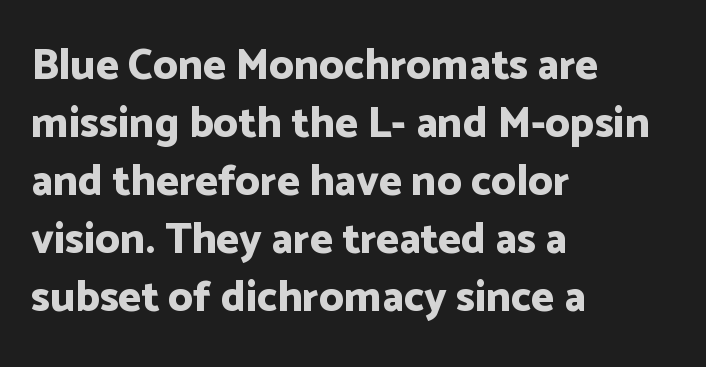
{"serif": "no", "italic": "no", "bold": "yes", "weight": "bold", "width": "normal", "stroke_contrast": "low", "x_height": "medium", "monospaced": "no", "underline": "no", "align": "left", "line_spacing": "normal", "line_spacing_ratio": 1.35, "letter_spacing": "normal", "letter_spacing_em": 0.0, "glyph_px": 43}
